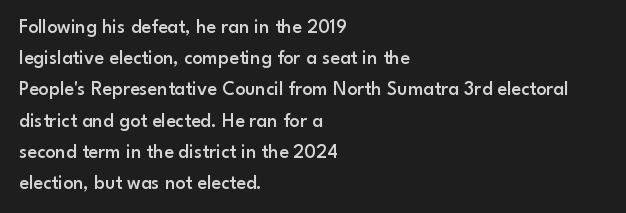
The image shows 20 px text type, upright; set left-aligned, normal line spacing (1.56x), normal letter spacing, not underlined.
